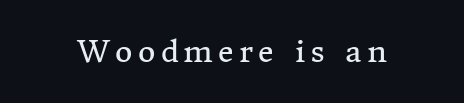
{"serif": "yes", "italic": "no", "bold": "no", "weight": "regular", "width": "normal", "stroke_contrast": "medium", "x_height": "medium", "monospaced": "no", "underline": "no", "glyph_px": 30}
